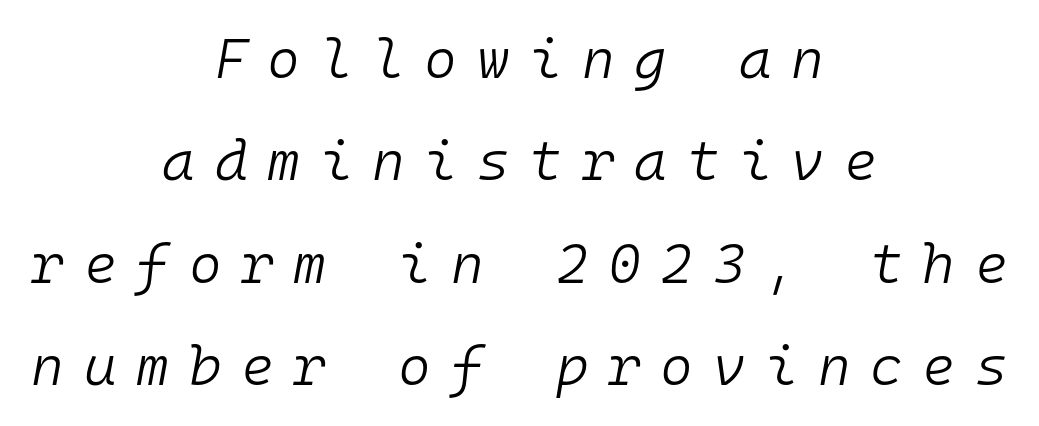
The image shows 56 px light type, italic (leaning right), monospaced; set centered, line spacing 1.83x, unusually wide letter spacing (+0.35 em), not underlined; low stroke contrast and a medium x-height.
